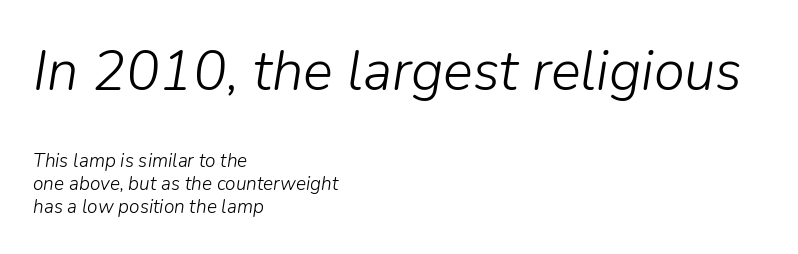
{"italic": "yes", "lean": "right", "slant_degrees": 9, "bold": "no", "weight": "light", "width": "normal", "stroke_contrast": "low", "x_height": "medium", "monospaced": "no", "underline": "no", "align": "left", "line_spacing_ratio": 1.23, "letter_spacing": "normal", "letter_spacing_em": 0.0, "larger_block": "first", "size_ratio": 2.95, "glyph_px": 56}
